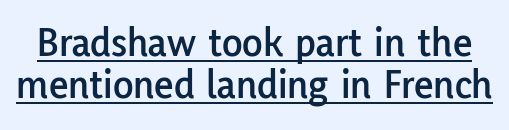
{"serif": "no", "italic": "no", "width": "normal", "stroke_contrast": "low", "x_height": "medium", "monospaced": "no", "underline": "yes", "line_spacing": "tight", "line_spacing_ratio": 0.99, "letter_spacing": "normal", "letter_spacing_em": 0.0, "glyph_px": 42}
